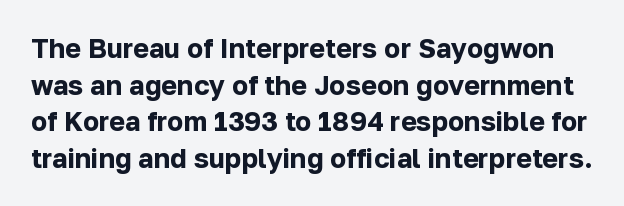
{"italic": "no", "bold": "yes", "underline": "no", "line_spacing": "normal", "line_spacing_ratio": 1.36, "letter_spacing": "normal", "letter_spacing_em": 0.0, "glyph_px": 27}
